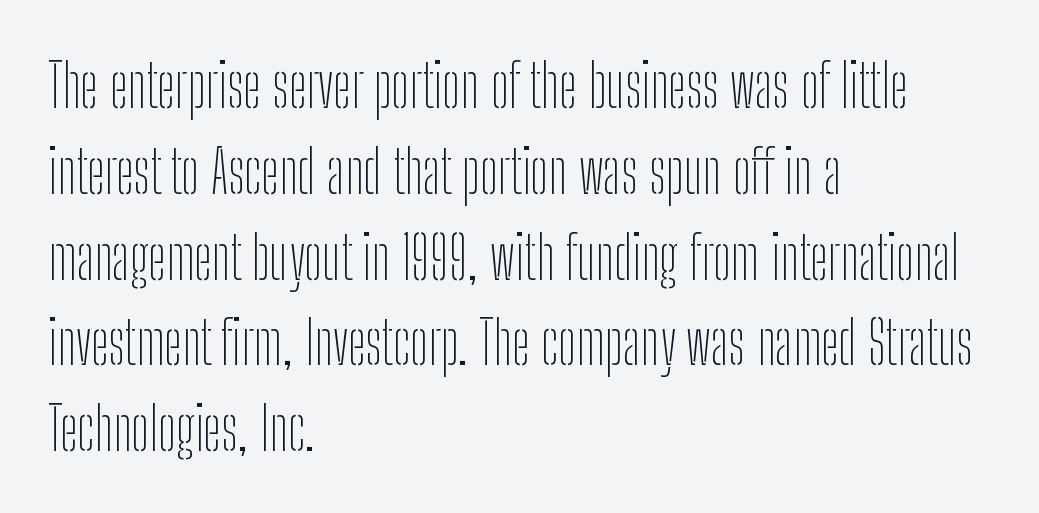
The text block is weighted toward the left margin, trailing off unevenly rightward. The characters display no serif detailing; their extremities are plain. The rendering uses natural spacing where letterforms have individual widths. The string is rendered with underlining switched off. The face looks like a standard text weight, possibly lighter.
